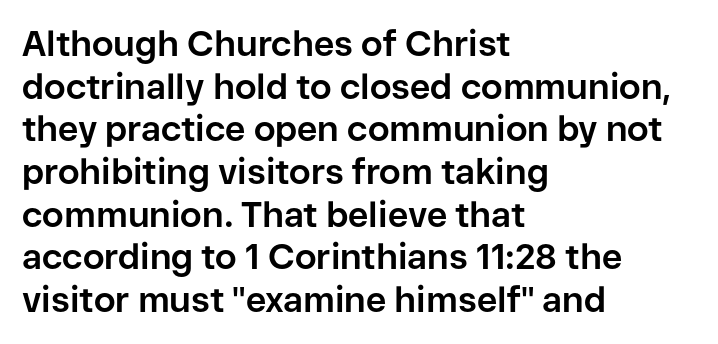
{"serif": "no", "italic": "no", "bold": "yes", "weight": "bold", "width": "normal", "stroke_contrast": "low", "x_height": "medium", "monospaced": "no", "underline": "no", "align": "left", "line_spacing_ratio": 1.22, "letter_spacing": "normal", "letter_spacing_em": 0.0, "glyph_px": 35}
